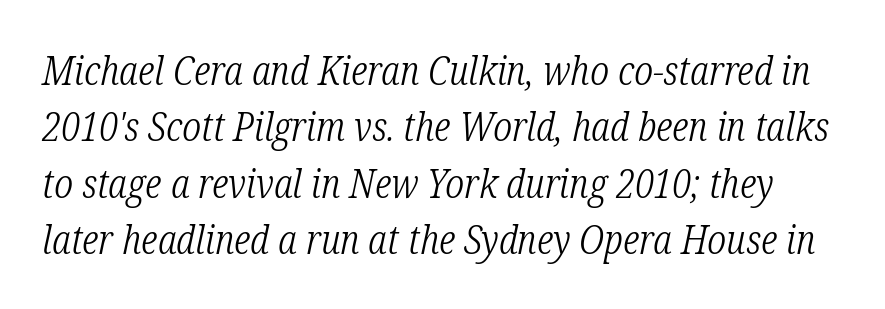
Q: Is the text bold? A: No.
Q: Is the text italic (slanted)? A: Yes, it leans right by about 12 degrees.
Q: Is the typeface a serif or a sans-serif typeface? A: Serif.
Q: Is the text underlined? A: No.
Q: Is the spacing between letters normal or unusually wide? A: Normal.
Q: Is the spacing between lines tight, normal or loose? A: Normal.
Q: Width (condensed, normal, or wide)? A: Condensed.
Q: Stroke contrast? A: Low.
Q: x-height? A: Medium.
Q: Monospaced? A: No.
